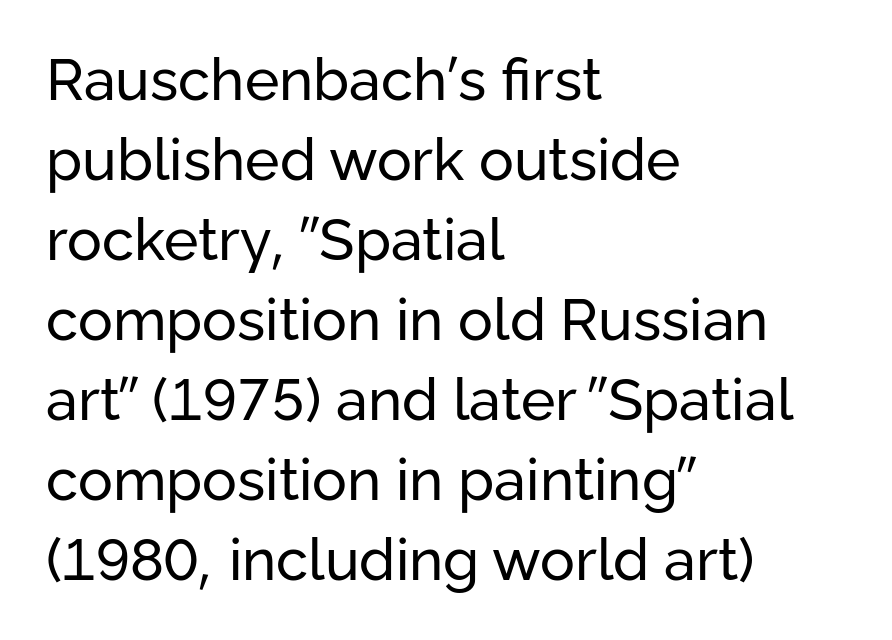
The image shows 58 px regular-weight sans-serif type, upright; set left-aligned, normal line spacing (1.38x), normal letter spacing, not underlined; low stroke contrast and a medium x-height.
